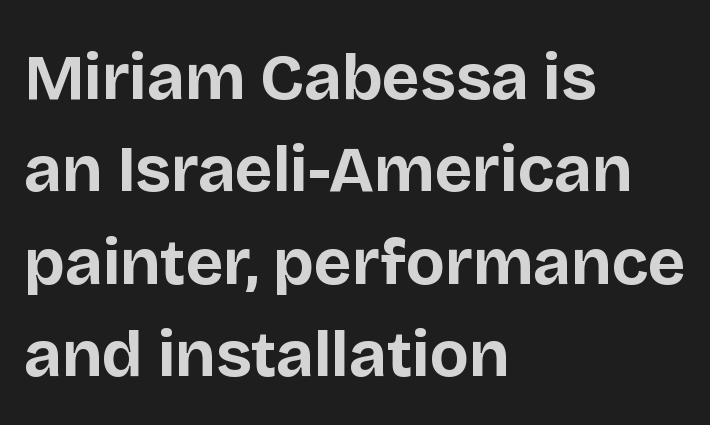
The image shows 65 px bold sans-serif type, upright; set left-aligned, normal line spacing (1.42x), normal letter spacing, not underlined; low stroke contrast and a large x-height.
